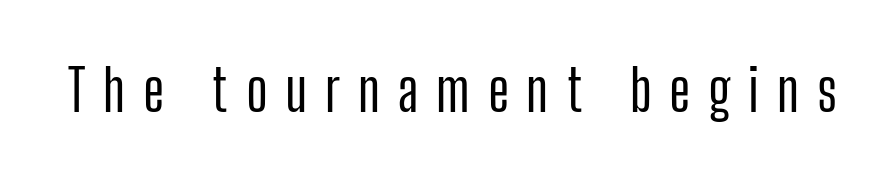
Q: Is the text italic (slanted)? A: No, it is upright.
Q: Is the typeface a serif or a sans-serif typeface? A: Sans-serif.
Q: Is the text underlined? A: No.
Q: Is the spacing between letters normal or unusually wide? A: Unusually wide.
Q: Width (condensed, normal, or wide)? A: Condensed.
Q: Stroke contrast? A: Low.
Q: x-height? A: Medium.
Q: Monospaced? A: No.
